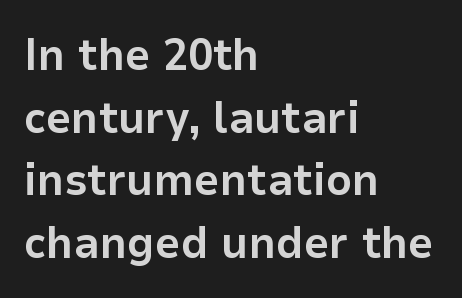
This block has exactly the height ordinary leading produces. Typesetter's note: full bold, strokes at maximum text heaviness. The paragraph has a hard left edge and a soft right edge. Every character sits straight up, as roman type does. Serif or sans? Sans — the stroke terminals are bare.
